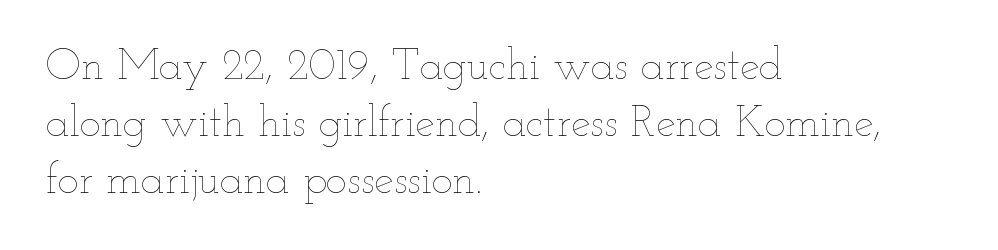
Glyph-to-glyph distance matches everyday printed text. Posture: upright roman. Summary of weight: not heavy and not bold. Descender tails drop into unmarked territory. The face used here is proportionally spaced, like ordinary book or web type. The setting favours the left margin, as ordinary paragraphs usually do.
